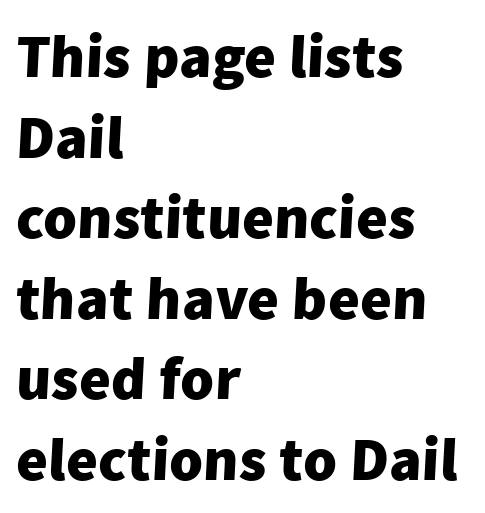
Short note: letters normally spaced. This sample has the flowing, uneven cadence of proportional lettering. These lines stack with their left ends in a neat column. Look at the stroke-to-counter ratio: heavy, a bold.
